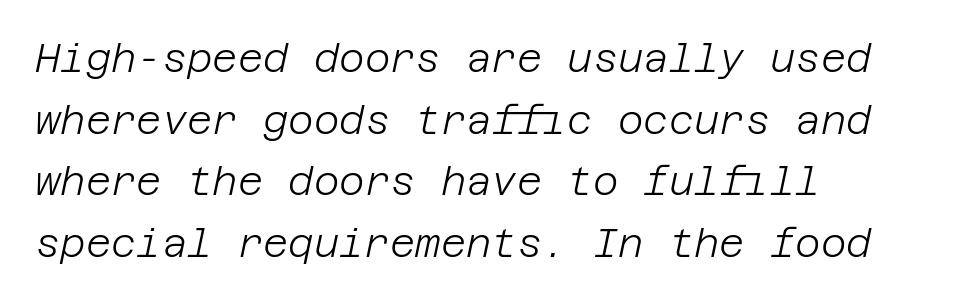
You could call the tracking neutral — neither tight nor loose. Left-aligned paragraph, ragged on the right. Reading down the column, the eye jumps a familiar distance to each next line. Underline: absent. There's an unmistakable incline to the writing here. The passage shown is not bold in any degree.
